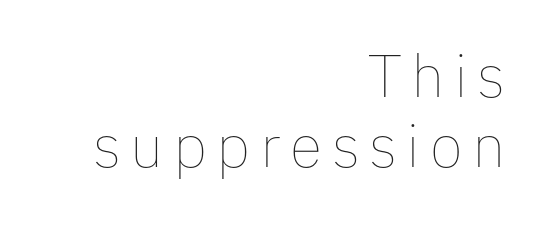
The rag falls on the left side of this text block. Posture: straight, roman, zero tilt. Bold? No — there's no thickening of the strokes. Any mark beneath the type? The region is blank. Is this a fixed-width face? No — the glyphs have proportional, varying widths.
